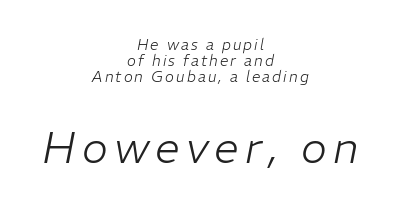
The letterforms sit at book weight or below. Size contrast runs from small at the top to large at the bottom. Each line is balanced around a shared central axis. The space beneath each line is pristine and unruled. Successive baselines arrive quickly, one right under another. The letters advance in unequal steps, a hallmark of proportional type.
